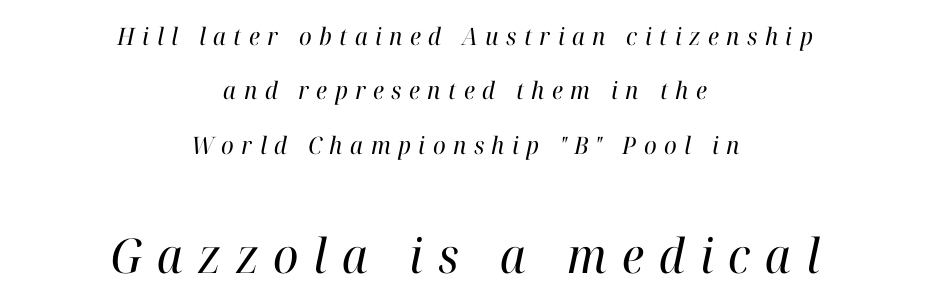
Q: Is the text bold? A: No.
Q: Is the text italic (slanted)? A: Yes, it leans right by about 12 degrees.
Q: Is the typeface a serif or a sans-serif typeface? A: Serif.
Q: Is the text underlined? A: No.
Q: How is the paragraph aligned? A: Centered.
Q: Is the spacing between letters normal or unusually wide? A: Unusually wide.
Q: Is the spacing between lines tight, normal or loose? A: Loose.
Q: Which block of text is set in a larger size, the first (top) or the second (bottom)? A: The second (bottom) one.
Q: Width (condensed, normal, or wide)? A: Normal.
Q: Stroke contrast? A: High.
Q: x-height? A: Medium.
Q: Monospaced? A: No.
